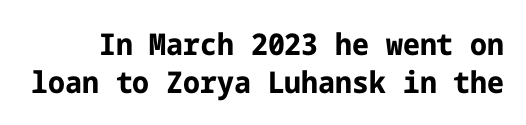
The image shows 30 px bold sans-serif type, upright; set normal line spacing (1.28x), normal letter spacing, not underlined; low stroke contrast and a medium x-height.
